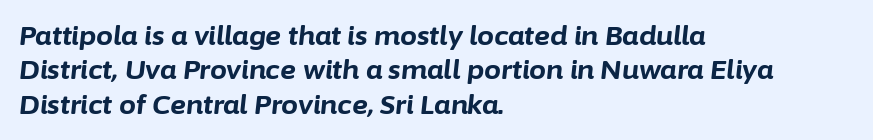
Q: Is the text bold? A: Yes.
Q: Is the text italic (slanted)? A: Yes, it leans right by about 6 degrees.
Q: Is the text underlined? A: No.
Q: How is the paragraph aligned? A: Left-aligned.
Q: Is the spacing between letters normal or unusually wide? A: Normal.
Q: Is the spacing between lines tight, normal or loose? A: Normal.
